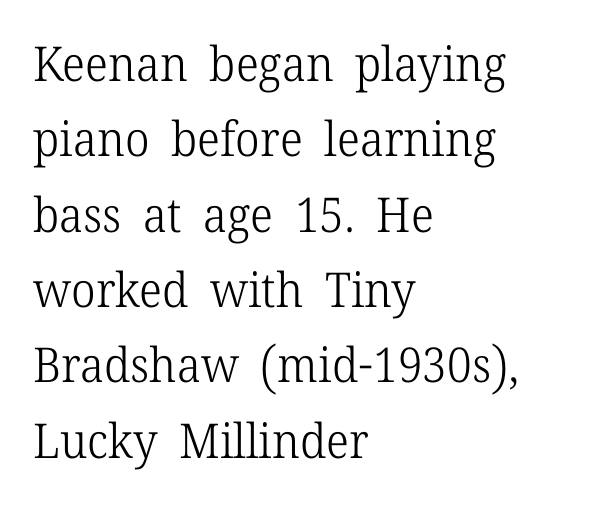
These glyphs show unthickened strokes, regular width or finer. These lines are composed in type with serifs. There is no visible air inserted between adjacent glyphs. The face used here is proportionally spaced, like ordinary book or web type.
